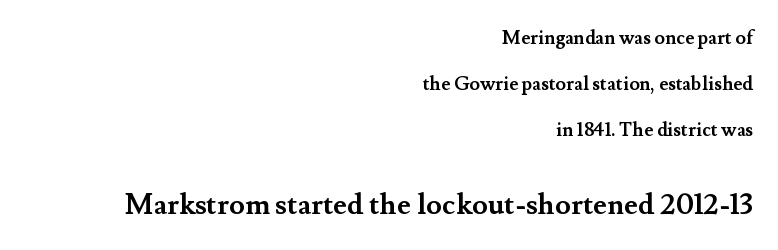
The image shows 29 px semibold serif type, upright; set right-aligned, loose line spacing (2.42x), normal letter spacing, not underlined; the second (bottom) block is 1.53x larger; medium stroke contrast and a small x-height.
